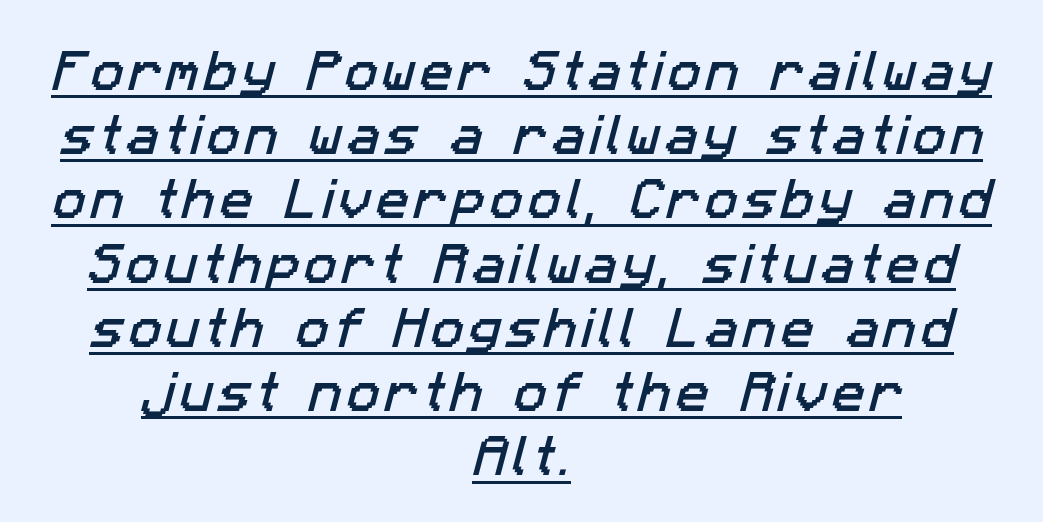
A typesetter would call this proportional, since set widths differ per character. Serifs: no, the terminals of the letterforms are clean. Honestly, the row spacing looks completely unremarkable. These lines stack symmetrically, like a column narrowing and widening about its center. Has an underline been added? It has.
